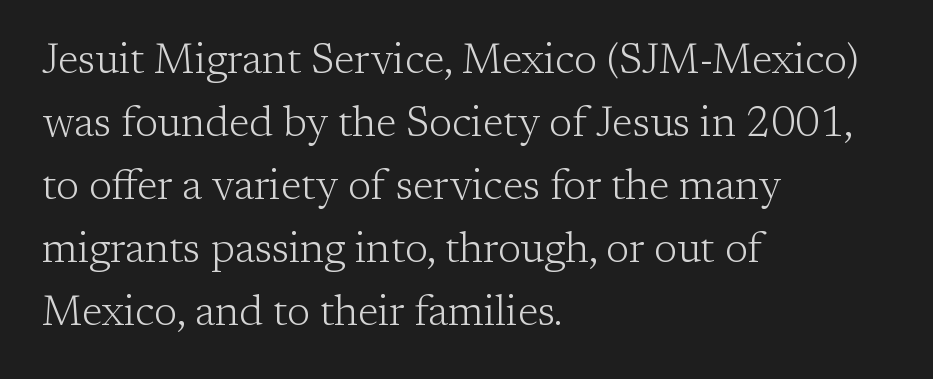
The image shows 42 px light serif type, upright; set left-aligned, normal line spacing (1.5x), normal letter spacing, not underlined; low stroke contrast and a medium x-height.
